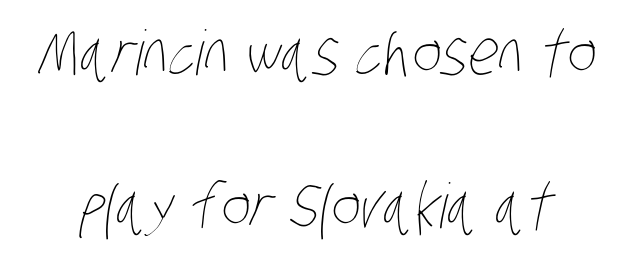
Q: Is the text bold? A: No.
Q: Is the text underlined? A: No.
Q: Is the spacing between letters normal or unusually wide? A: Normal.
Q: Is the spacing between lines tight, normal or loose? A: Loose.
Q: Width (condensed, normal, or wide)? A: Condensed.
Q: Stroke contrast? A: Low.
Q: x-height? A: Large.
Q: Monospaced? A: No.
